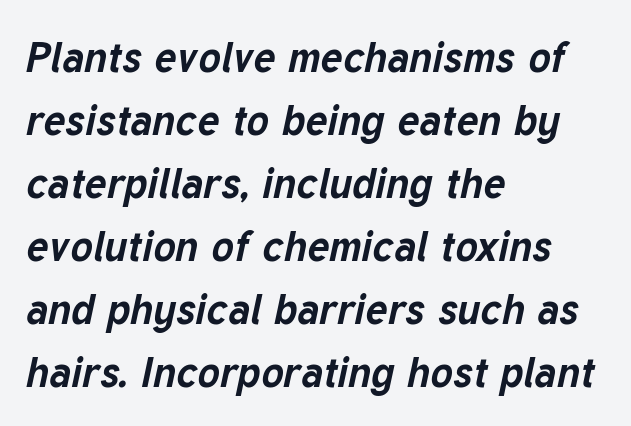
The image shows 42 px bold type, italic (leaning right); set left-aligned, normal line spacing (1.5x), normal letter spacing, not underlined; low stroke contrast and a medium x-height.
